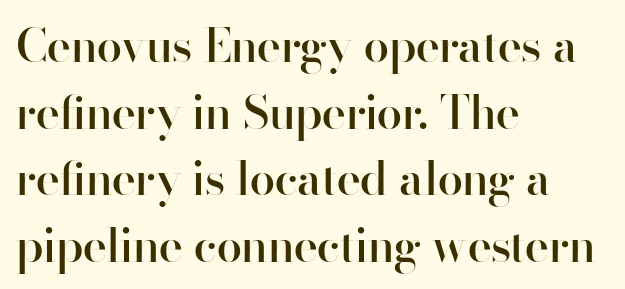
The string is rendered with underlining switched off. Leading matches the norm, producing a regular column. Each glyph is drawn with semibold strokes, heavier than normal yet not fully bold. Typeset ragged right — the left edge is the straight one. No extra tracking has been applied to these lines.
